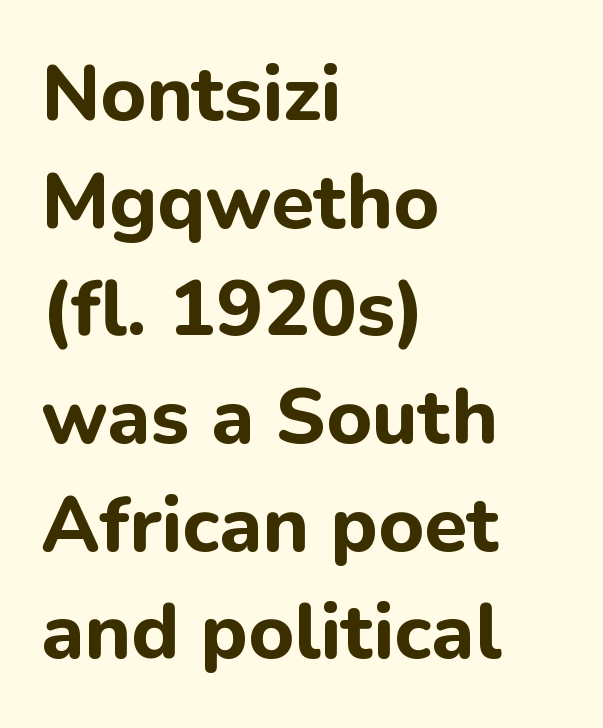
{"serif": "no", "italic": "no", "bold": "yes", "weight": "bold", "width": "normal", "stroke_contrast": "low", "x_height": "medium", "monospaced": "no", "underline": "no", "align": "left", "line_spacing": "normal", "line_spacing_ratio": 1.38, "letter_spacing": "normal", "letter_spacing_em": 0.0, "glyph_px": 78}
